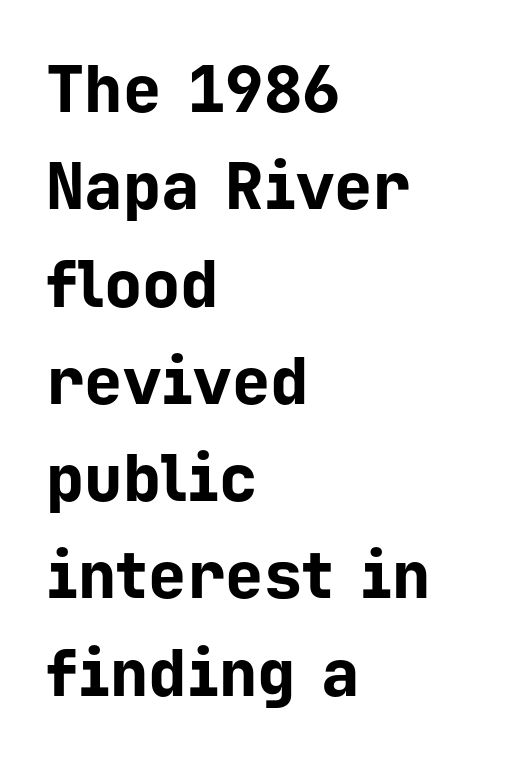
{"serif": "no", "italic": "no", "bold": "yes", "weight": "bold", "width": "normal", "stroke_contrast": "low", "x_height": "medium", "monospaced": "yes", "underline": "no", "align": "left", "line_spacing": "normal", "line_spacing_ratio": 1.52, "letter_spacing": "normal", "letter_spacing_em": 0.0, "glyph_px": 64}
